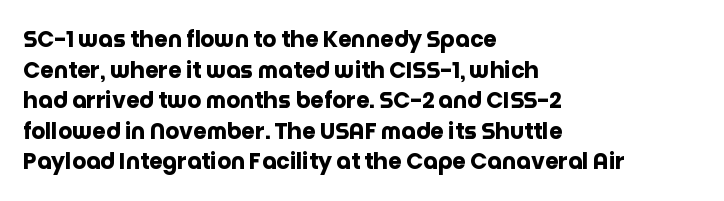
{"italic": "no", "bold": "yes", "underline": "no", "align": "left", "line_spacing": "normal", "line_spacing_ratio": 1.39, "letter_spacing": "normal", "letter_spacing_em": 0.0, "glyph_px": 22}
